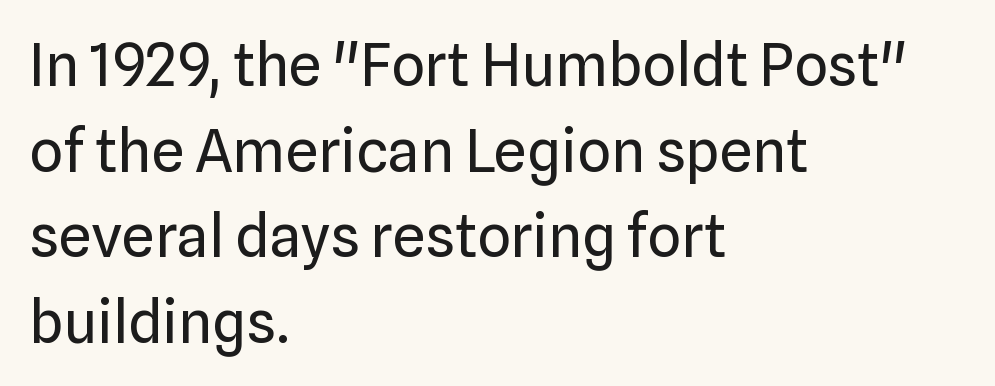
Q: Is the text bold? A: No.
Q: Is the text italic (slanted)? A: No, it is upright.
Q: Is the typeface a serif or a sans-serif typeface? A: Sans-serif.
Q: Is the text underlined? A: No.
Q: How is the paragraph aligned? A: Left-aligned.
Q: Is the spacing between letters normal or unusually wide? A: Normal.
Q: Is the spacing between lines tight, normal or loose? A: Normal.
Q: Width (condensed, normal, or wide)? A: Normal.
Q: Stroke contrast? A: Low.
Q: x-height? A: Medium.
Q: Monospaced? A: No.
